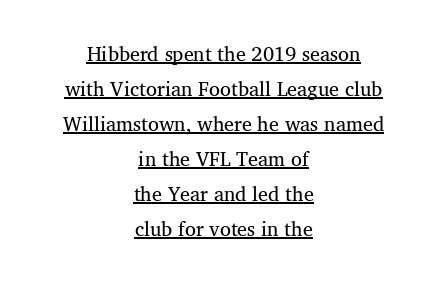
This rendering features underlined lettering. What stands out about the letter spacing? Nothing — it is the standard amount. Each line is balanced around a shared central axis.
